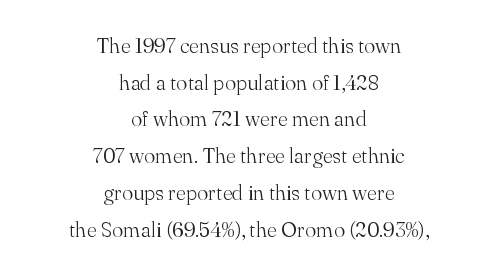
Q: Is the text bold? A: No.
Q: Is the text italic (slanted)? A: No, it is upright.
Q: Is the text underlined? A: No.
Q: How is the paragraph aligned? A: Centered.
Q: Is the spacing between letters normal or unusually wide? A: Normal.
